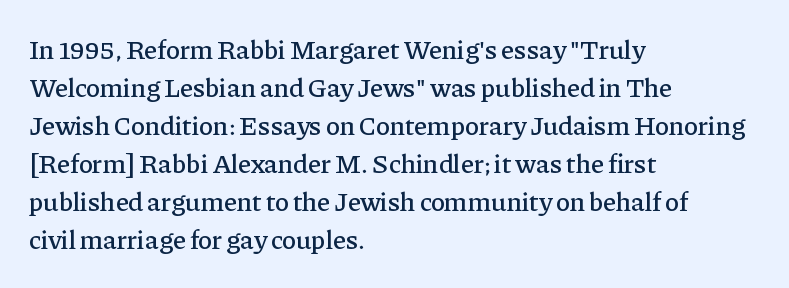
{"italic": "no", "underline": "no", "align": "left", "line_spacing": "normal", "line_spacing_ratio": 1.41, "letter_spacing": "normal", "letter_spacing_em": 0.0, "glyph_px": 27}
